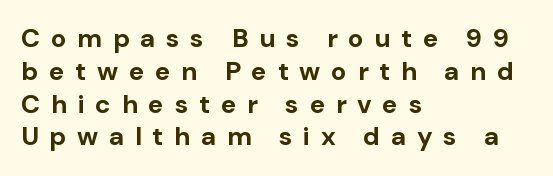
Glyph-to-glyph distance is far greater than everyday printed text. Is there much room between lines? A standard amount, neither cramped nor airy. Ascenders rise straight up at ninety degrees. Summary of weight: heavy, a full bold. Any mark beneath the type? The region is blank. Which margin do the lines hug? The left one — the right edge is uneven.
